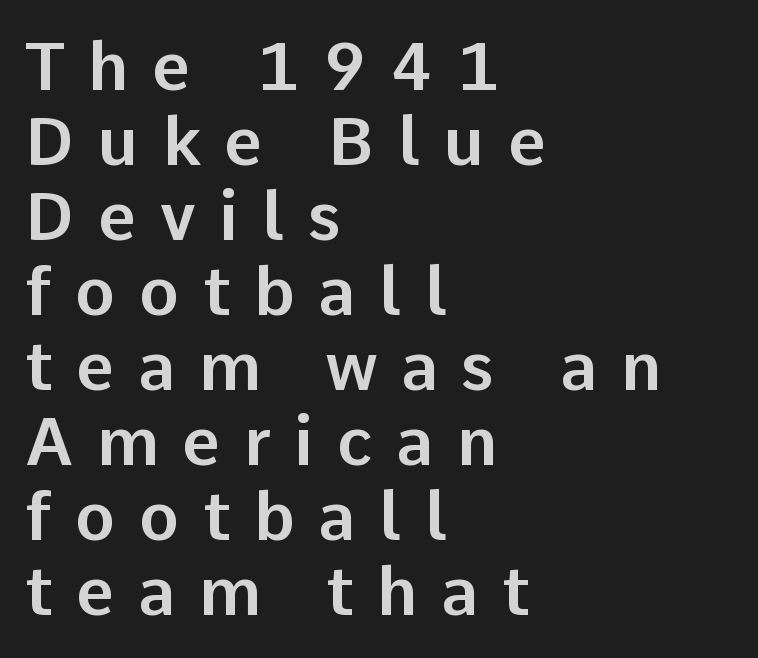
Compared with typical paragraphs, the rows here are closer together. Ascenders rise straight up at ninety degrees. In terms of letterspacing, this is a distinctly airy, spread setting. You could not count columns in this text — the font is proportionally spaced.
